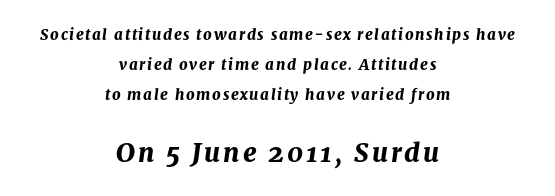
Q: Is the text bold? A: Yes.
Q: Is the text italic (slanted)? A: Yes, it leans right by about 8 degrees.
Q: Is the text underlined? A: No.
Q: How is the paragraph aligned? A: Centered.
Q: Is the spacing between lines tight, normal or loose? A: Loose.
Q: Which block of text is set in a larger size, the first (top) or the second (bottom)? A: The second (bottom) one.
